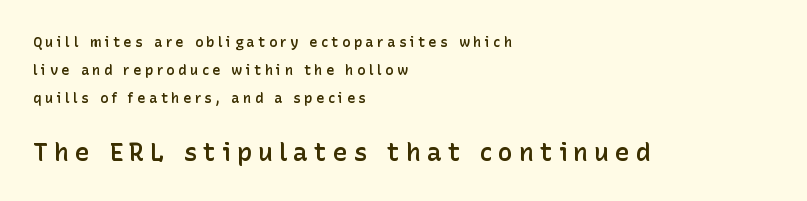
Here the second block reads like a headline and the first like body copy. The gap between lines stays unmarked. These lines have a slow, spaced-out rhythm from letter to letter. Set as a demibold, roughly 600 on the weight scale. The text block is weighted toward the left margin, trailing off unevenly rightward.
